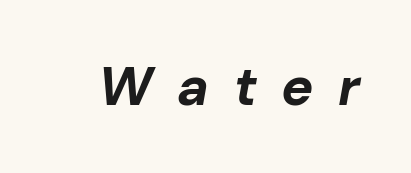
Tracking value appears strongly positive — letters spread wide. The space beneath each line is pristine and unruled. Spacing verdict: proportional, widths tailored to each character. Characters are canted at an angle relative to the baseline's perpendicular. You'd pick this weight for a headline — it's a proper bold.
